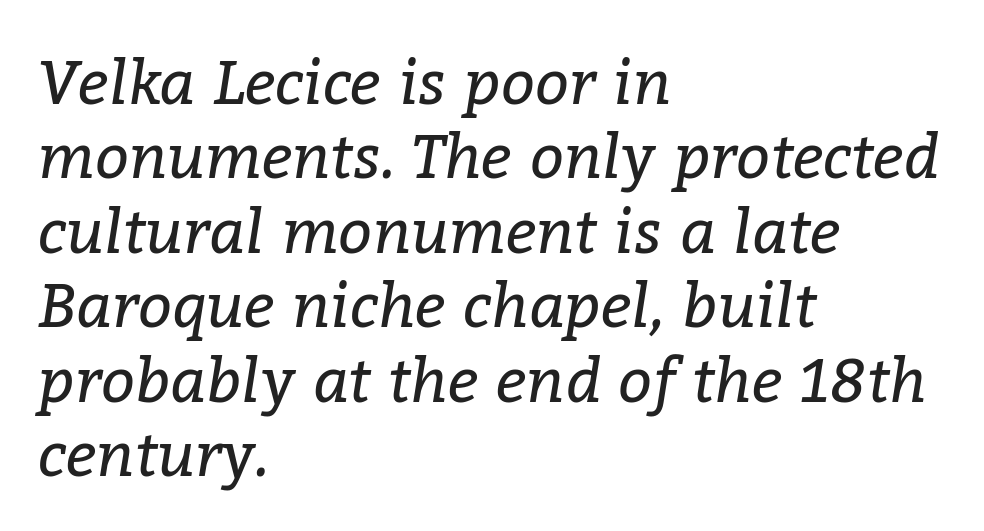
The image shows 60 px regular-weight serif type, italic (leaning right); set left-aligned, line spacing 1.24x, normal letter spacing, not underlined; low stroke contrast and a medium x-height.
